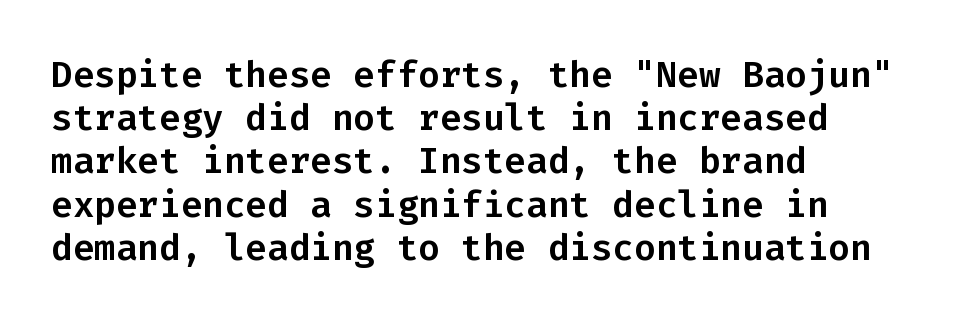
{"serif": "no", "italic": "no", "width": "normal", "stroke_contrast": "low", "x_height": "medium", "monospaced": "yes", "underline": "no", "align": "left", "line_spacing_ratio": 1.2, "letter_spacing": "normal", "letter_spacing_em": 0.0, "glyph_px": 36}
